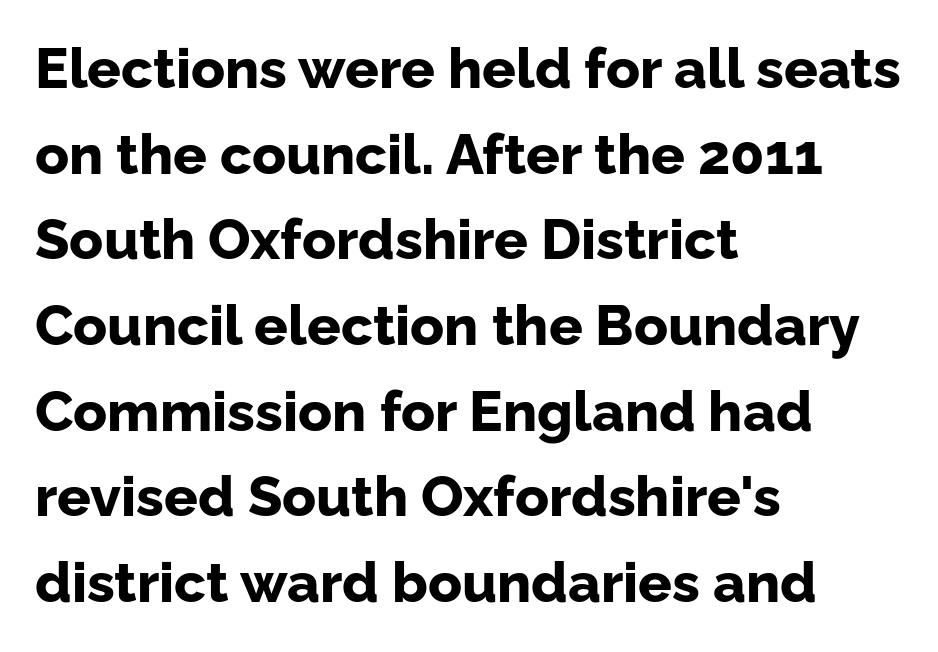
The image shows 56 px bold sans-serif type, upright; set left-aligned, normal line spacing (1.53x), normal letter spacing, not underlined; low stroke contrast and a medium x-height.
